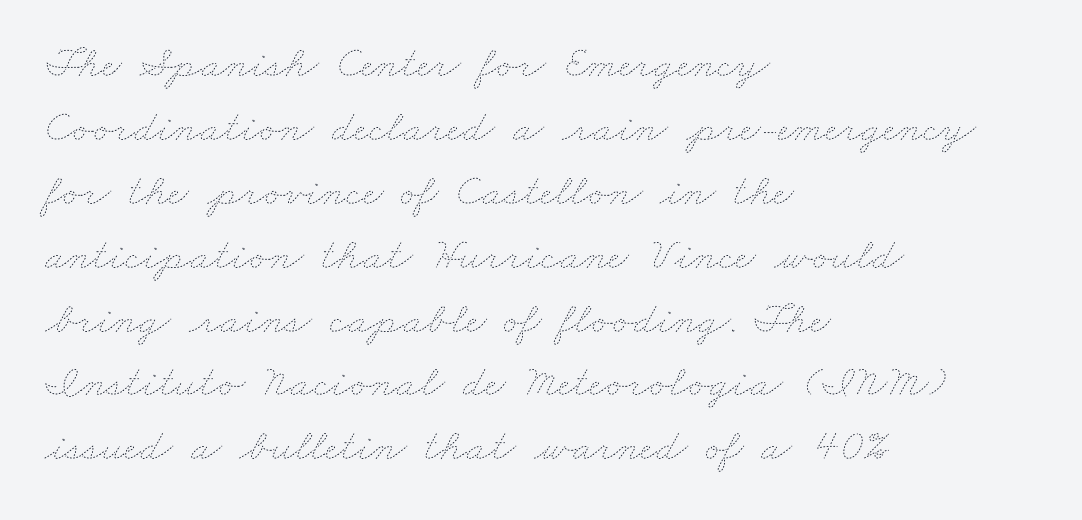
Proportional: the letters do not fall into vertical columns. No chunkiness to these letters — they're not bold. Check under the words: just untouched page. Vertical spacing — default. These lines stack with their left ends in a neat column. What stands out about the letter spacing? Nothing — it is the standard amount.
